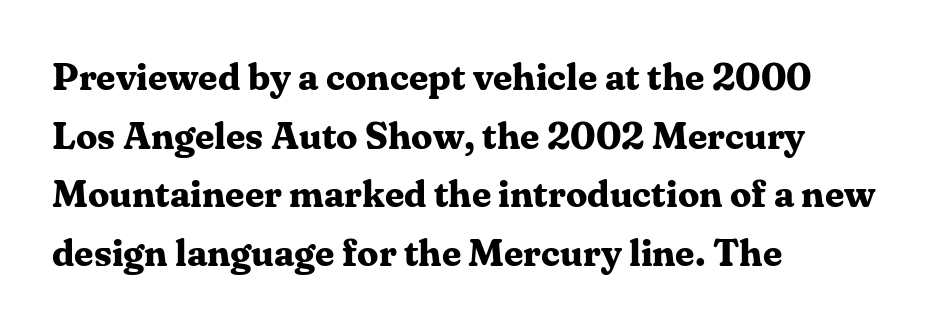
Q: Is the text bold? A: Yes.
Q: Is the text italic (slanted)? A: No, it is upright.
Q: Is the typeface a serif or a sans-serif typeface? A: Serif.
Q: Is the text underlined? A: No.
Q: How is the paragraph aligned? A: Left-aligned.
Q: Is the spacing between letters normal or unusually wide? A: Normal.
Q: Is the spacing between lines tight, normal or loose? A: Normal.
Q: Width (condensed, normal, or wide)? A: Normal.
Q: Stroke contrast? A: Medium.
Q: x-height? A: Medium.
Q: Monospaced? A: No.
